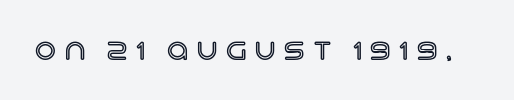
Q: Is the text italic (slanted)? A: No, it is upright.
Q: Is the text underlined? A: No.
Q: Is the spacing between letters normal or unusually wide? A: Unusually wide.
Q: Width (condensed, normal, or wide)? A: Normal.
Q: x-height? A: Large.
Q: Monospaced? A: No.
